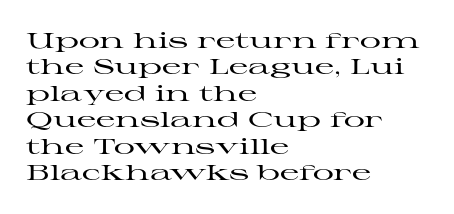
The image shows 21 px text type, upright; set left-aligned, normal line spacing (1.26x), normal letter spacing, not underlined.
